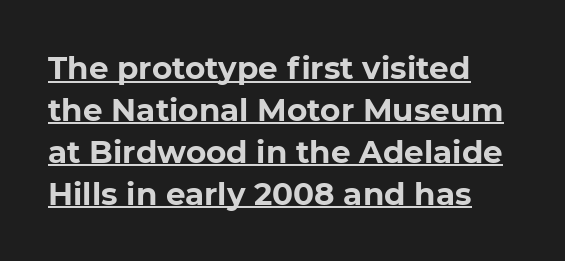
Q: Is the text bold? A: Yes.
Q: Is the typeface a serif or a sans-serif typeface? A: Sans-serif.
Q: Is the text underlined? A: Yes.
Q: How is the paragraph aligned? A: Left-aligned.
Q: Is the spacing between letters normal or unusually wide? A: Normal.
Q: Is the spacing between lines tight, normal or loose? A: Normal.
Q: Width (condensed, normal, or wide)? A: Normal.
Q: Stroke contrast? A: Low.
Q: x-height? A: Medium.
Q: Monospaced? A: No.
